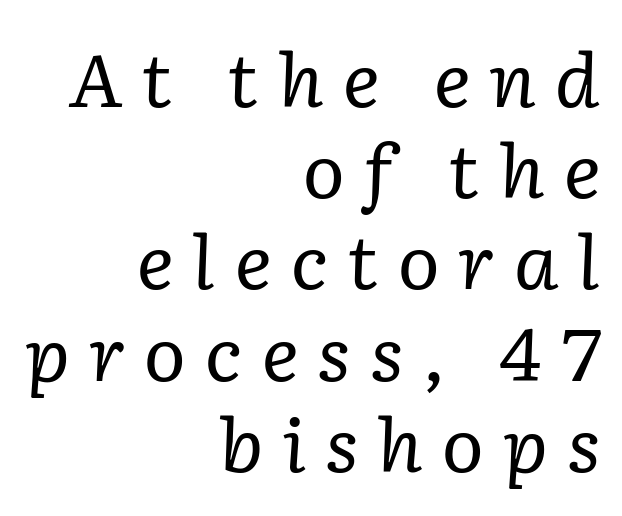
Underline: absent. The typeface has the unassuming heft of standard copy or less. Is there much room between lines? A standard amount, neither cramped nor airy. The face used here is rendered with a markedly widened letterfit. Serifs: yes, visible at the terminals of the letterforms. Does the copy run flush right? Yes — the right margin is perfectly even.
